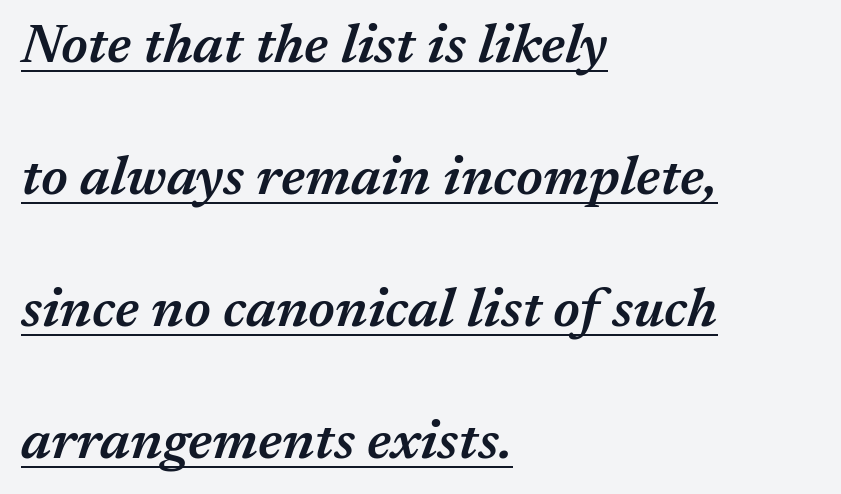
Descenders here cross a horizontal rule under the line. When letters slant like this, we call the style italic. Stems and bowls a touch heavier than normal — semibold. The horizontal fit of the characters is conventional and even. Think of a printed novel: that variable character pitch is what you see here.
